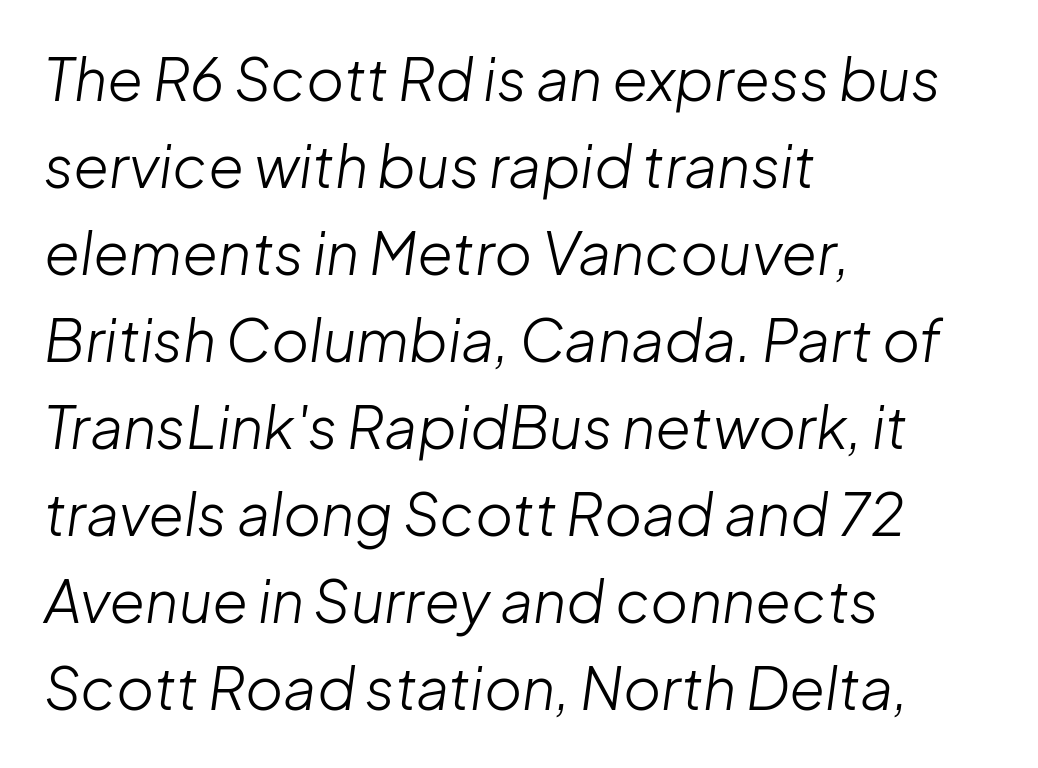
A typesetter would call this leading conventional body-copy spacing. Summary of weight: not heavy and not bold. The line texture is even and compact thanks to regular tracking. Looking at the ascenders, they clearly lean. Just letters on the line, the space beneath them empty.
